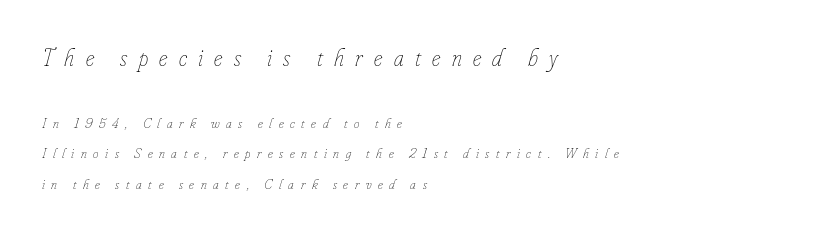
The image shows 24 px text type, italic (leaning right); set left-aligned, loose line spacing (2.19x), unusually wide letter spacing (+0.47 em), not underlined; the first (top) block is 1.71x larger.
